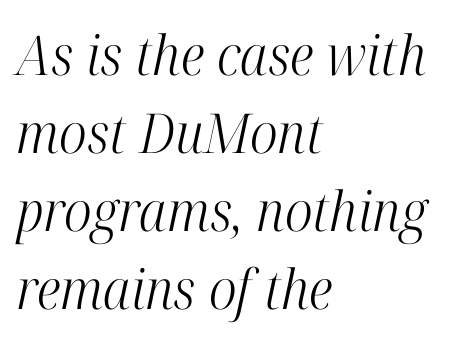
Q: Is the text bold? A: No.
Q: Is the text italic (slanted)? A: Yes, it leans right by about 12 degrees.
Q: Is the typeface a serif or a sans-serif typeface? A: Serif.
Q: Is the text underlined? A: No.
Q: How is the paragraph aligned? A: Left-aligned.
Q: Is the spacing between letters normal or unusually wide? A: Normal.
Q: Is the spacing between lines tight, normal or loose? A: Normal.
Q: Width (condensed, normal, or wide)? A: Condensed.
Q: Stroke contrast? A: High.
Q: x-height? A: Medium.
Q: Monospaced? A: No.
